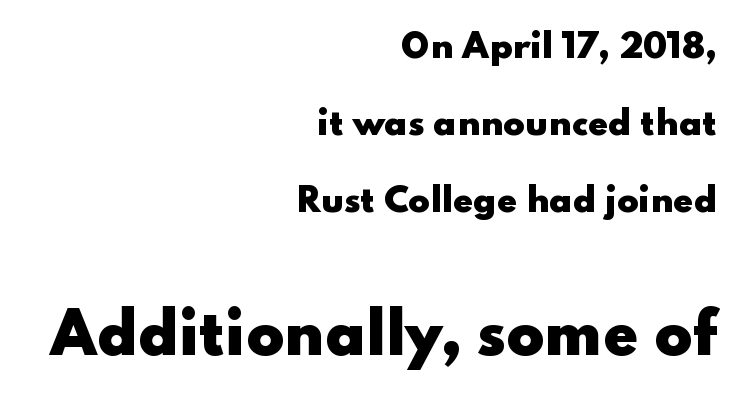
Q: Is the text bold? A: Yes.
Q: Is the text italic (slanted)? A: No, it is upright.
Q: Is the typeface a serif or a sans-serif typeface? A: Sans-serif.
Q: Is the text underlined? A: No.
Q: How is the paragraph aligned? A: Right-aligned.
Q: Is the spacing between letters normal or unusually wide? A: Normal.
Q: Is the spacing between lines tight, normal or loose? A: Loose.
Q: Which block of text is set in a larger size, the first (top) or the second (bottom)? A: The second (bottom) one.
Q: Width (condensed, normal, or wide)? A: Wide.
Q: Stroke contrast? A: Low.
Q: x-height? A: Small.
Q: Monospaced? A: No.
